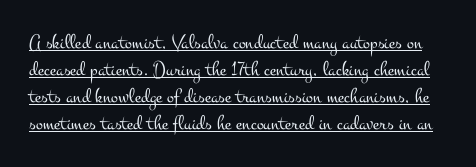
Q: Is the text bold? A: No.
Q: Is the text italic (slanted)? A: Yes.
Q: Is the text underlined? A: Yes.
Q: Is the spacing between letters normal or unusually wide? A: Normal.
Q: Is the spacing between lines tight, normal or loose? A: Normal.
